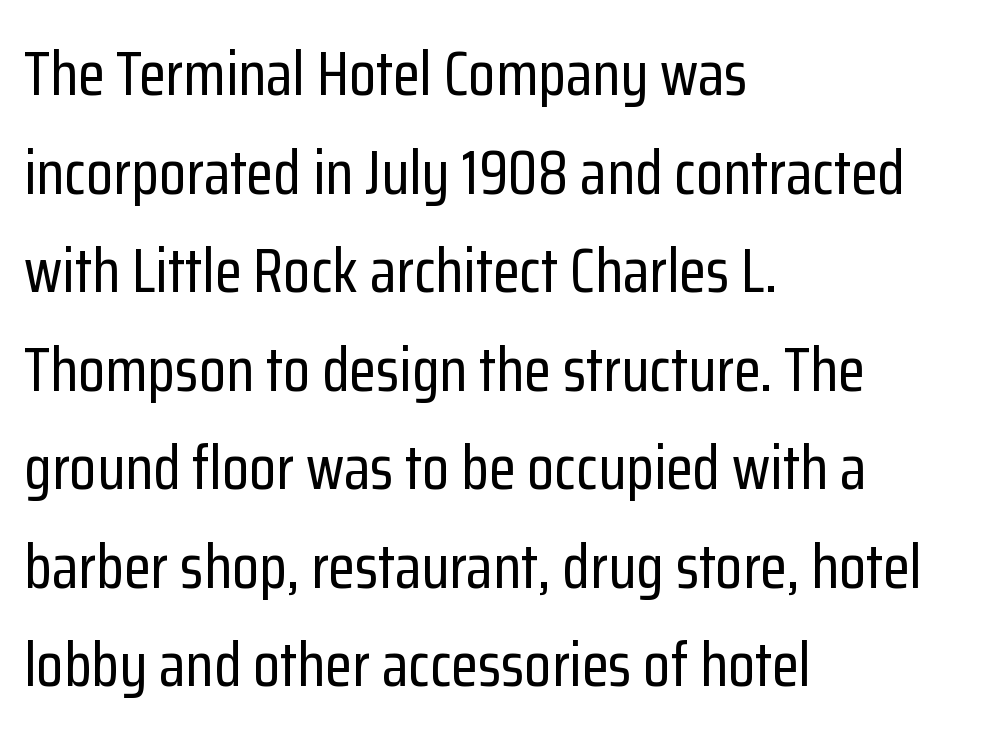
This sample uses a sans-serif face. The lettering stays uniformly vertical, giving the passage a roman look. The paragraph has a hard left edge and a soft right edge. These lines are rendered in a variable-pitch font.
